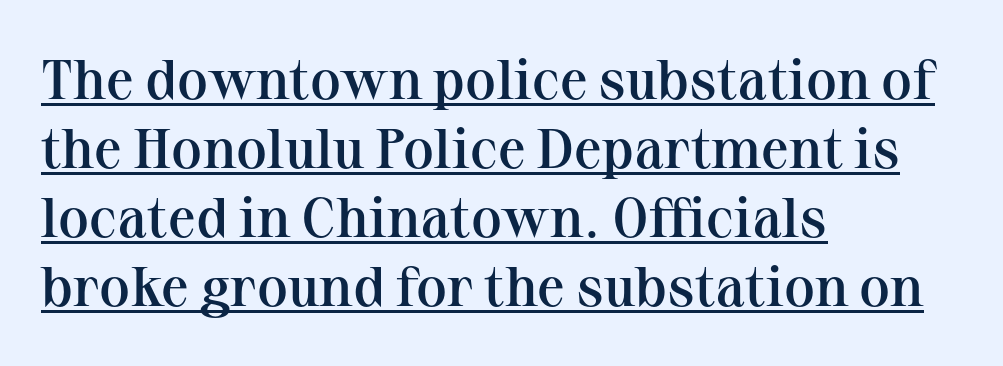
The image shows 56 px semibold serif type, upright; set left-aligned, line spacing 1.23x, normal letter spacing, underlined; medium stroke contrast and a medium x-height.
